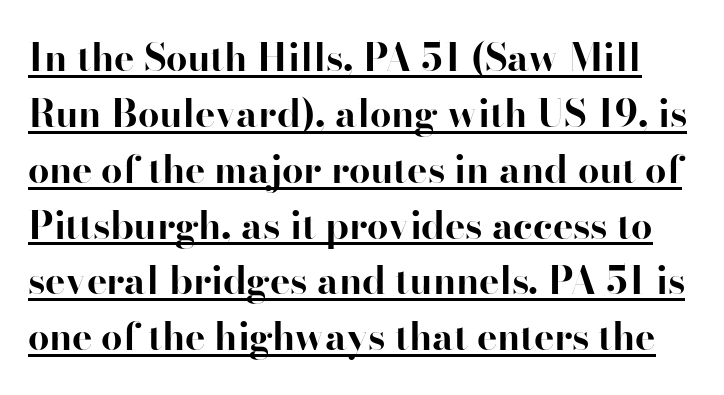
The characters display serif detailing at their extremities. The space between consecutive lines is moderate. You could not count columns in this text — the font is proportionally spaced. Stroke thickness is high; the sample reads as a true bold. The typography opts for an upright posture over an oblique one.
